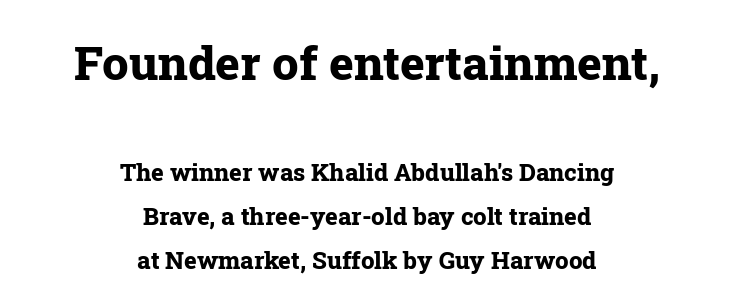
{"serif": "yes", "italic": "no", "bold": "yes", "weight": "bold", "width": "normal", "stroke_contrast": "low", "x_height": "medium", "monospaced": "no", "underline": "no", "align": "center", "line_spacing_ratio": 1.85, "letter_spacing": "normal", "letter_spacing_em": 0.0, "larger_block": "first", "size_ratio": 1.96, "glyph_px": 47}
